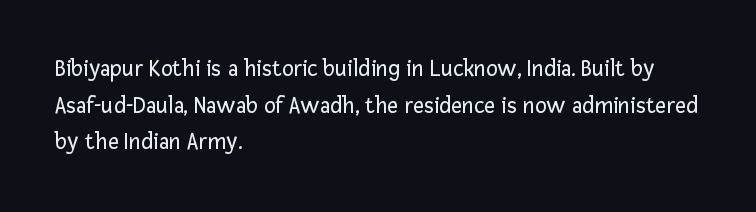
{"italic": "no", "bold": "no", "underline": "no", "align": "left", "line_spacing": "normal", "line_spacing_ratio": 1.53, "letter_spacing": "normal", "letter_spacing_em": 0.0, "glyph_px": 24}
